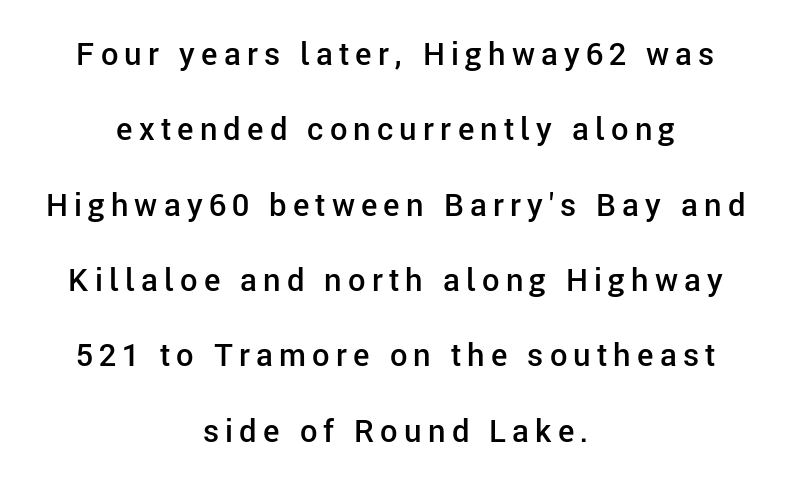
Q: Is the text bold? A: Semi-bold.
Q: Is the text italic (slanted)? A: No, it is upright.
Q: Is the typeface a serif or a sans-serif typeface? A: Sans-serif.
Q: Is the text underlined? A: No.
Q: How is the paragraph aligned? A: Centered.
Q: Is the spacing between letters normal or unusually wide? A: Unusually wide.
Q: Is the spacing between lines tight, normal or loose? A: Loose.
Q: Width (condensed, normal, or wide)? A: Normal.
Q: Stroke contrast? A: Low.
Q: x-height? A: Medium.
Q: Monospaced? A: No.
